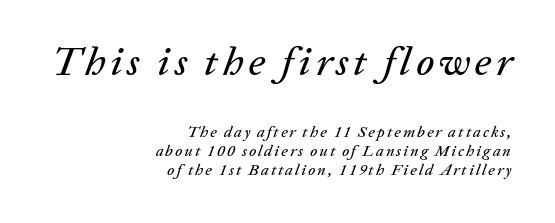
{"italic": "yes", "lean": "right", "slant_degrees": 20, "width": "normal", "stroke_contrast": "low", "x_height": "medium", "monospaced": "no", "underline": "no", "align": "right", "line_spacing_ratio": 1.19, "larger_block": "first", "size_ratio": 2.5, "glyph_px": 40}
